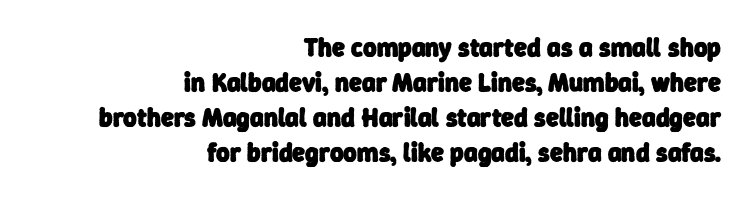
Caption: bold face, heavy strokes. The letterforms sit shoulder to shoulder at normal distance. No word sits above an underline. The rendering uses a moderate line-height, typical for paragraphs. Where is the straight margin? On the right.
